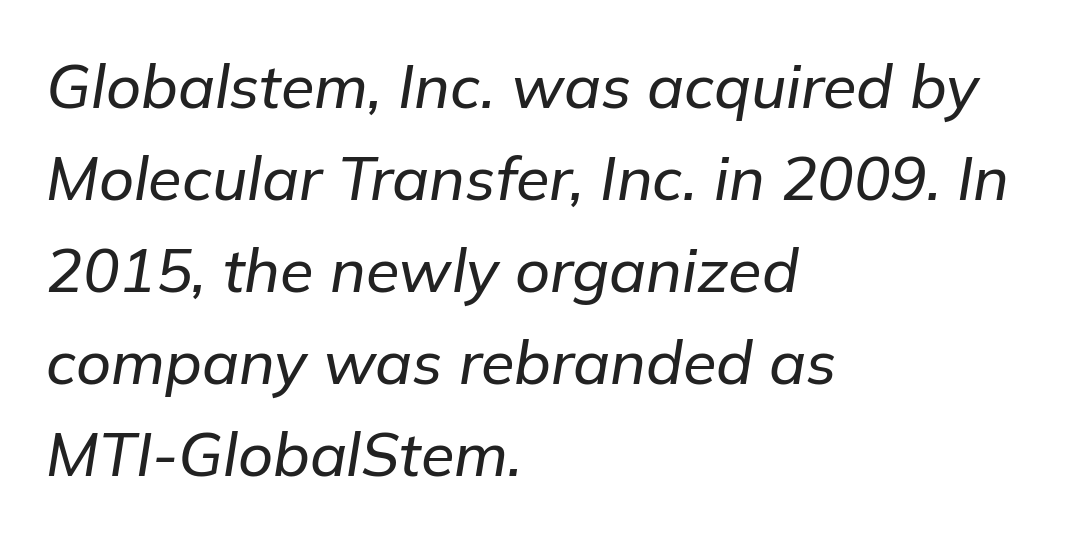
Q: Is the text italic (slanted)? A: Yes, it leans right by about 9 degrees.
Q: Is the text underlined? A: No.
Q: How is the paragraph aligned? A: Left-aligned.
Q: Is the spacing between letters normal or unusually wide? A: Normal.
Q: Is the spacing between lines tight, normal or loose? A: Normal.
Q: Width (condensed, normal, or wide)? A: Normal.
Q: Stroke contrast? A: Low.
Q: x-height? A: Medium.
Q: Monospaced? A: No.
